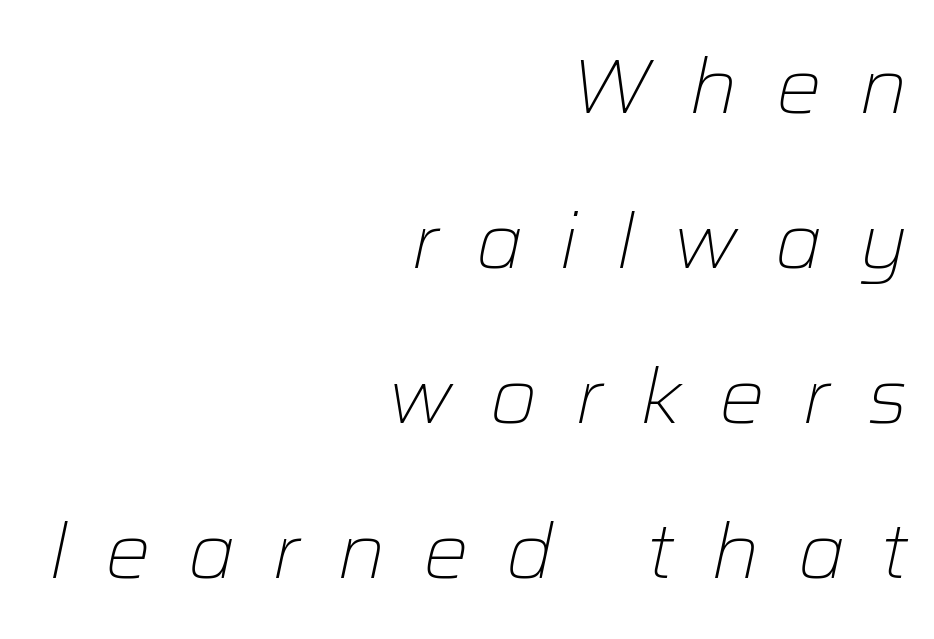
Does the leading feel generous? Absolutely, it's lavish. The passage shown is typed in a proportional face where columns would drift. Spacing between characters has been opened up far beyond the box default. Slanted lettering throughout. Each line ends at the same right margin while the left side varies.
